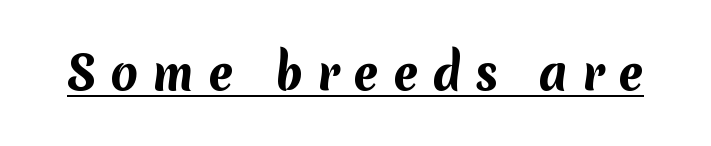
The image shows 45 px bold sans-serif type; set unusually wide letter spacing (+0.3 em), underlined; medium stroke contrast and a medium x-height.
